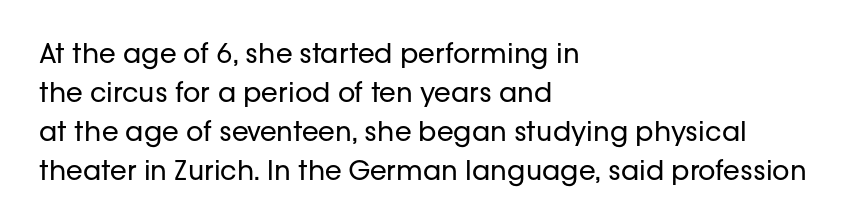
{"italic": "no", "bold": "no", "underline": "no", "align": "left", "line_spacing": "normal", "line_spacing_ratio": 1.45, "letter_spacing": "normal", "letter_spacing_em": 0.0, "glyph_px": 27}
